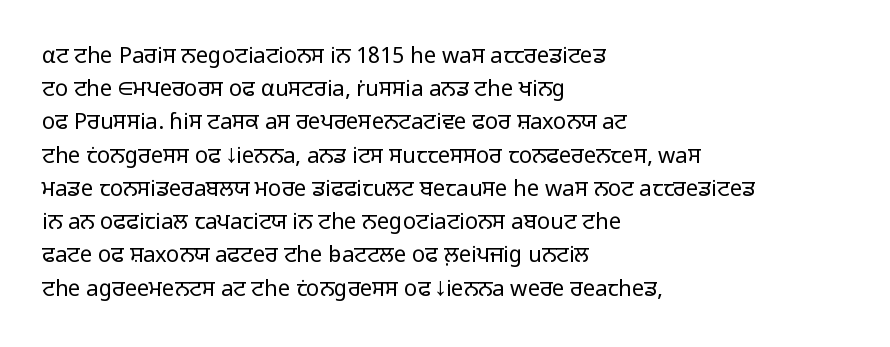
Q: Is the text bold? A: No.
Q: Is the text italic (slanted)? A: No, it is upright.
Q: Is the text underlined? A: No.
Q: How is the paragraph aligned? A: Left-aligned.
Q: Is the spacing between letters normal or unusually wide? A: Normal.
Q: Is the spacing between lines tight, normal or loose? A: Normal.
